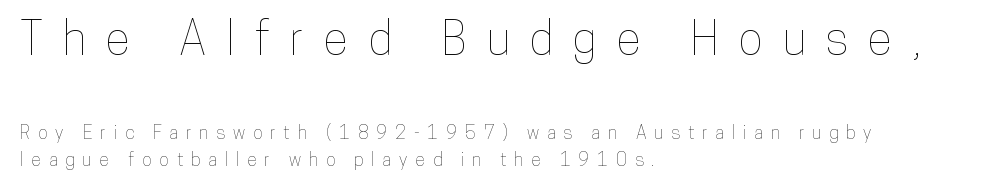
{"italic": "no", "width": "condensed", "stroke_contrast": "low", "x_height": "medium", "monospaced": "no", "underline": "no", "align": "left", "line_spacing": "normal", "line_spacing_ratio": 1.49, "letter_spacing": "wide", "letter_spacing_em": 0.44, "larger_block": "first", "size_ratio": 2.56, "glyph_px": 46}
